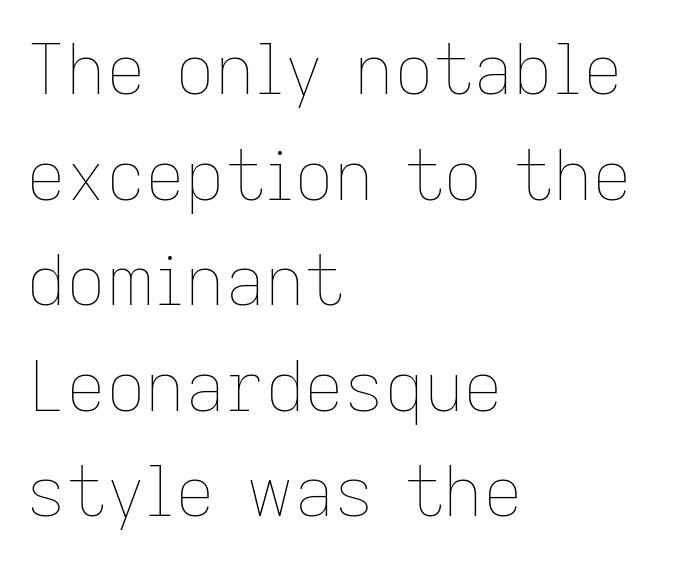
{"italic": "no", "bold": "no", "weight": "thin", "width": "normal", "stroke_contrast": "low", "x_height": "medium", "monospaced": "no", "underline": "no", "align": "left", "line_spacing": "normal", "line_spacing_ratio": 1.53, "letter_spacing": "normal", "letter_spacing_em": 0.0, "glyph_px": 69}
